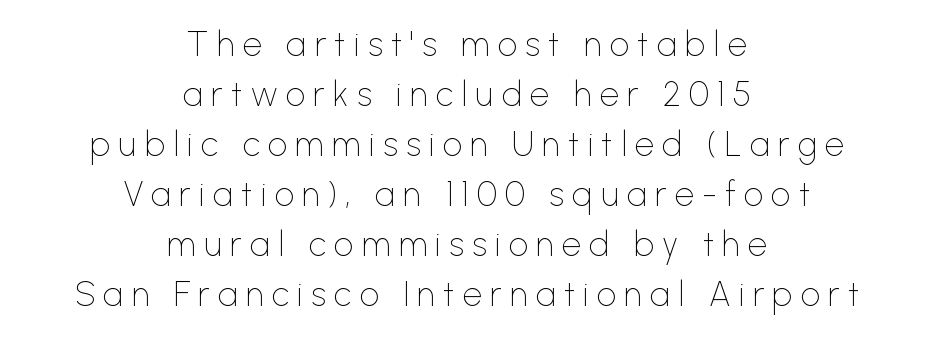
{"serif": "no", "italic": "no", "bold": "no", "weight": "thin", "width": "normal", "stroke_contrast": "low", "x_height": "medium", "monospaced": "no", "underline": "no", "align": "center", "line_spacing": "normal", "line_spacing_ratio": 1.47, "letter_spacing": "wide", "letter_spacing_em": 0.24, "glyph_px": 34}
